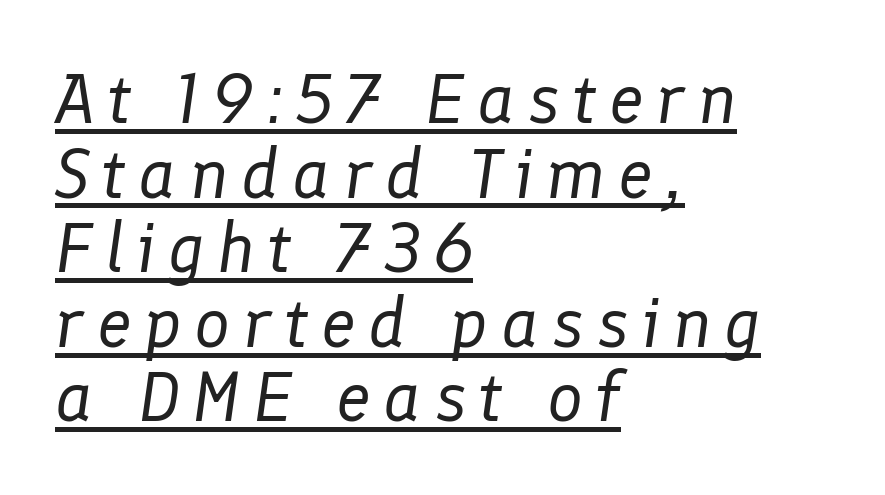
Vertical spacing — tight. Is this a fixed-width face? No — the glyphs have proportional, varying widths. Has an underline been added? It has. This sample is left-justified, so line endings fall wherever the words run out. The font's italic variant was chosen for this text. The characters are drawn with everyday or finer stroke widths.
